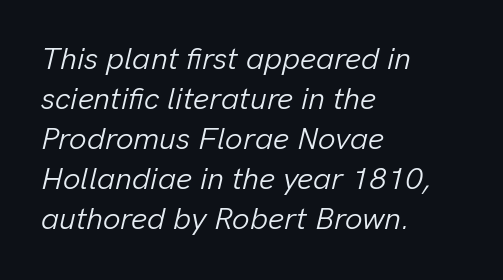
The image shows 31 px light type, italic (leaning right); set left-aligned, normal line spacing (1.29x), normal letter spacing, not underlined; low stroke contrast and a medium x-height.
